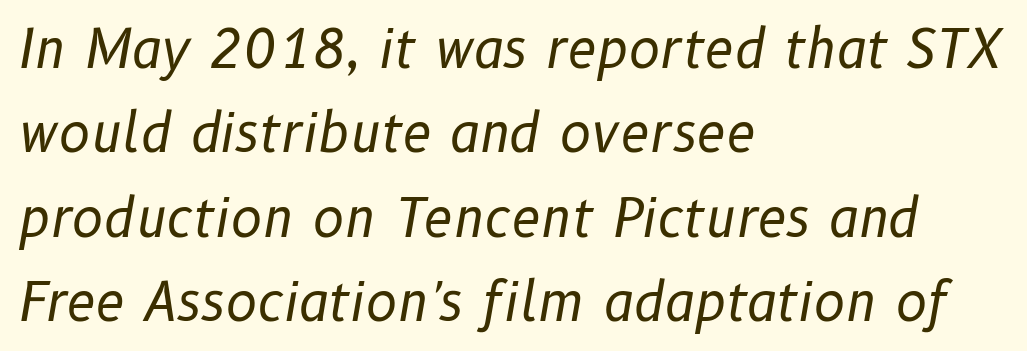
The letterforms sit shoulder to shoulder at normal distance. Is there much room between lines? A standard amount, neither cramped nor airy. Stems and bowls with no extra thickness — not bold. Where is the straight margin? On the left. The letters advance in unequal steps, a hallmark of proportional type.
